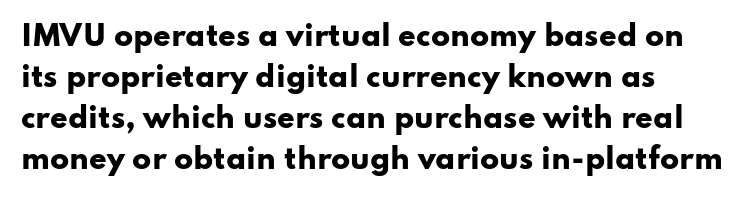
Q: Is the text bold? A: Yes.
Q: Is the text italic (slanted)? A: No, it is upright.
Q: Is the typeface a serif or a sans-serif typeface? A: Sans-serif.
Q: Is the text underlined? A: No.
Q: Is the spacing between letters normal or unusually wide? A: Normal.
Q: Is the spacing between lines tight, normal or loose? A: Normal.
Q: Width (condensed, normal, or wide)? A: Wide.
Q: Stroke contrast? A: Low.
Q: x-height? A: Small.
Q: Monospaced? A: No.
